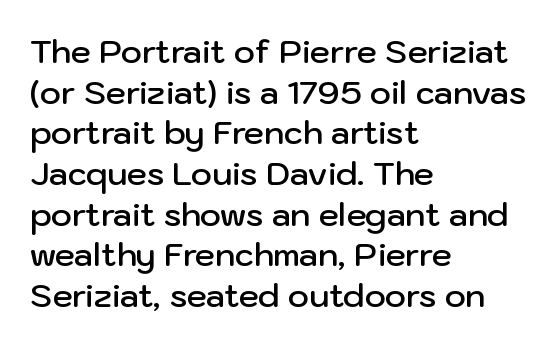
{"serif": "no", "italic": "no", "bold": "semi", "weight": "semibold", "width": "normal", "stroke_contrast": "low", "x_height": "medium", "monospaced": "no", "underline": "no", "align": "left", "line_spacing": "normal", "line_spacing_ratio": 1.27, "letter_spacing": "normal", "letter_spacing_em": 0.0, "glyph_px": 32}
